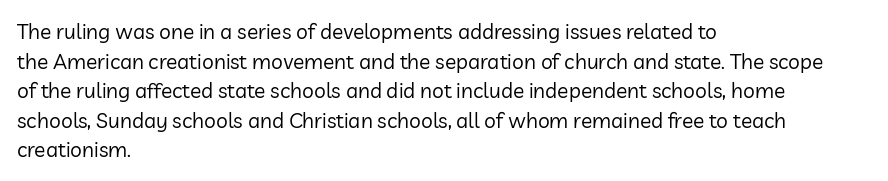
{"italic": "no", "bold": "no", "underline": "no", "align": "left", "line_spacing": "normal", "line_spacing_ratio": 1.41, "letter_spacing": "normal", "letter_spacing_em": 0.0, "glyph_px": 21}
